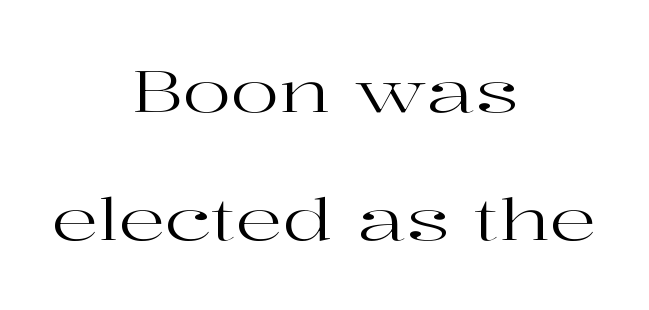
Q: Is the text bold? A: No.
Q: Is the text italic (slanted)? A: No, it is upright.
Q: Is the typeface a serif or a sans-serif typeface? A: Serif.
Q: Is the text underlined? A: No.
Q: How is the paragraph aligned? A: Centered.
Q: Is the spacing between letters normal or unusually wide? A: Normal.
Q: Is the spacing between lines tight, normal or loose? A: Loose.
Q: Width (condensed, normal, or wide)? A: Wide.
Q: Stroke contrast? A: High.
Q: x-height? A: Medium.
Q: Monospaced? A: No.
